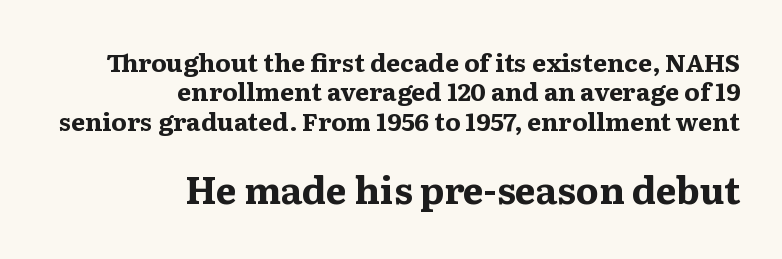
The image shows 37 px bold, wide serif type, upright; set right-aligned, line spacing 1.18x, normal letter spacing, not underlined; the second (bottom) block is 1.48x larger; medium stroke contrast and a medium x-height.
